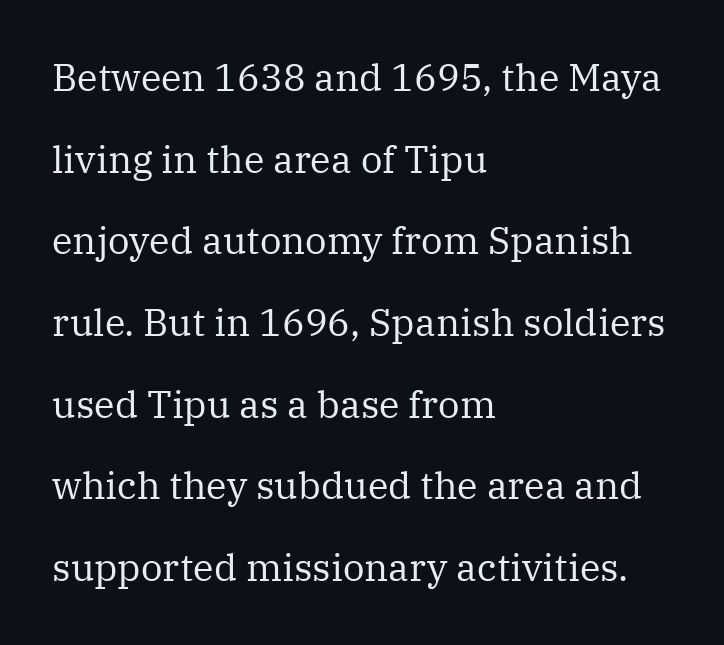
The image shows 38 px regular-weight serif type, upright; set left-aligned, loose line spacing (2.15x), normal letter spacing, not underlined; medium stroke contrast and a medium x-height.
